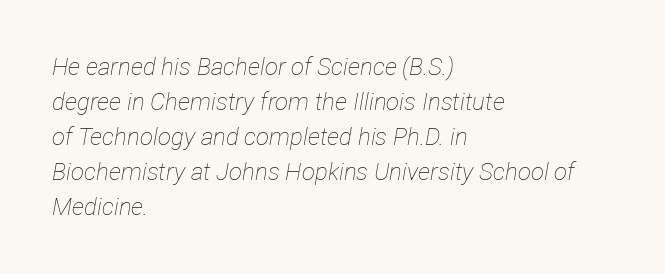
The image shows 24 px text type, italic (leaning right); set left-aligned, normal line spacing (1.46x), normal letter spacing, not underlined.
